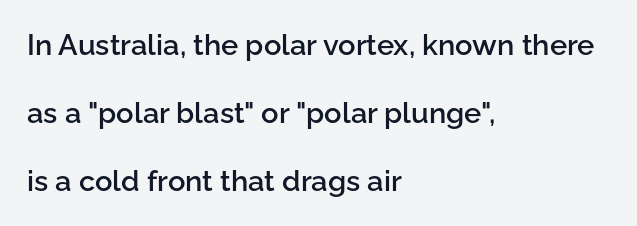
{"serif": "no", "italic": "no", "bold": "semi", "weight": "semibold", "width": "normal", "stroke_contrast": "low", "x_height": "medium", "monospaced": "no", "underline": "no", "align": "left", "line_spacing": "loose", "line_spacing_ratio": 2.35, "letter_spacing": "normal", "letter_spacing_em": 0.0, "glyph_px": 29}
